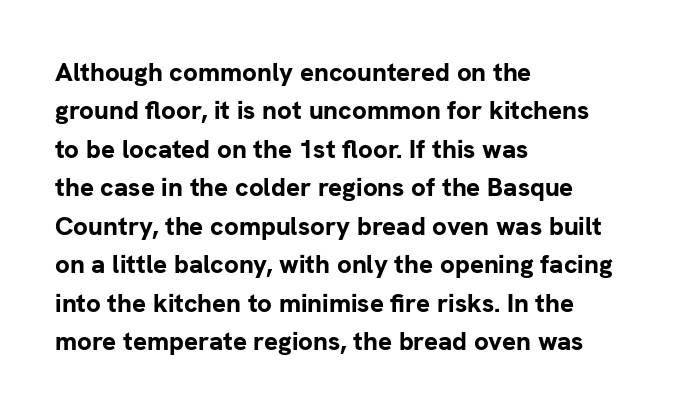
Q: Is the text bold? A: Yes.
Q: Is the text italic (slanted)? A: No, it is upright.
Q: Is the text underlined? A: No.
Q: How is the paragraph aligned? A: Left-aligned.
Q: Is the spacing between letters normal or unusually wide? A: Normal.
Q: Is the spacing between lines tight, normal or loose? A: Normal.
